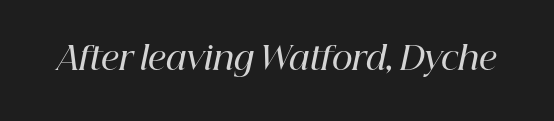
The image shows 32 px semibold serif type, italic (leaning right); set normal letter spacing, not underlined; high stroke contrast and a medium x-height.
